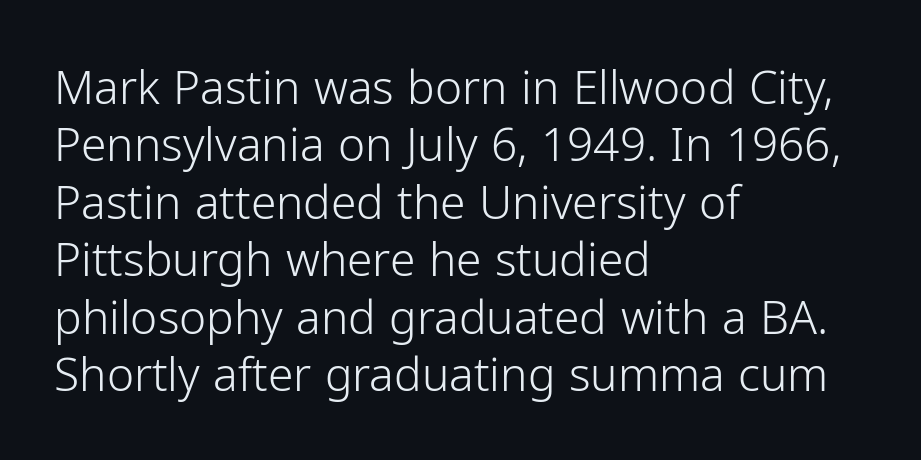
Q: Is the text bold? A: No.
Q: Is the text italic (slanted)? A: No, it is upright.
Q: Is the typeface a serif or a sans-serif typeface? A: Sans-serif.
Q: Is the text underlined? A: No.
Q: How is the paragraph aligned? A: Left-aligned.
Q: Is the spacing between letters normal or unusually wide? A: Normal.
Q: Is the spacing between lines tight, normal or loose? A: Normal.
Q: Width (condensed, normal, or wide)? A: Normal.
Q: Stroke contrast? A: Low.
Q: x-height? A: Medium.
Q: Monospaced? A: No.
